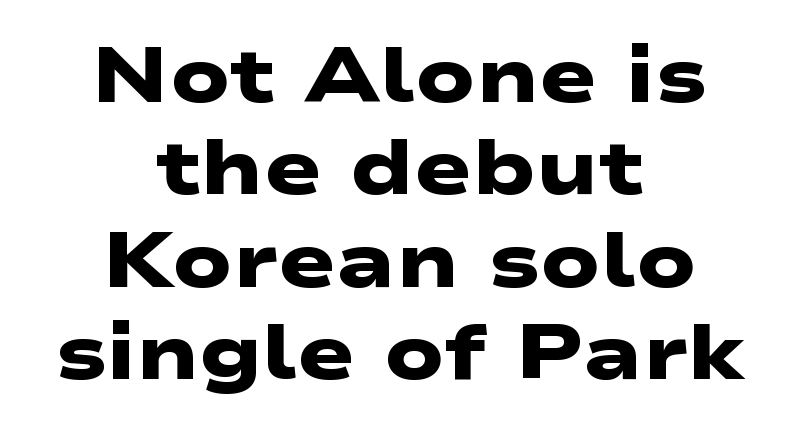
Compared with a flush-left layout, this one balances lines on the center instead. Spacing verdict: proportional, widths tailored to each character. Does the weight exceed regular? Yes, all the way to bold. Bare-footed words on every line.
